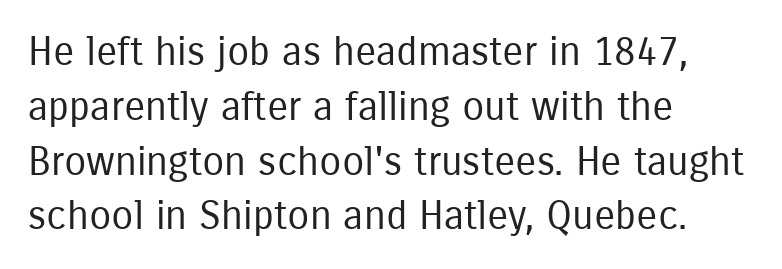
Each line starts at the same left margin while the right side varies. What's the leading like? Ordinary, nothing unusual. This rendering leaves character spacing at its baseline value. Stem width sits at or under what a default text font uses. In terms of letterform style, serifs are entirely absent. A typesetter would call this proportional, since set widths differ per character.
